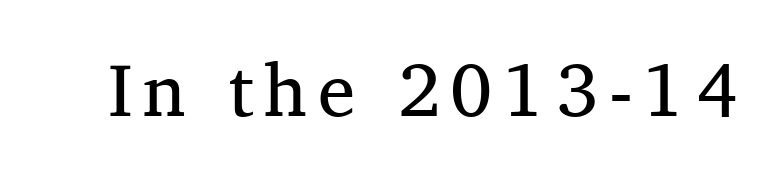
The image shows 75 px regular-weight serif type, upright; set not underlined; medium stroke contrast and a medium x-height.
